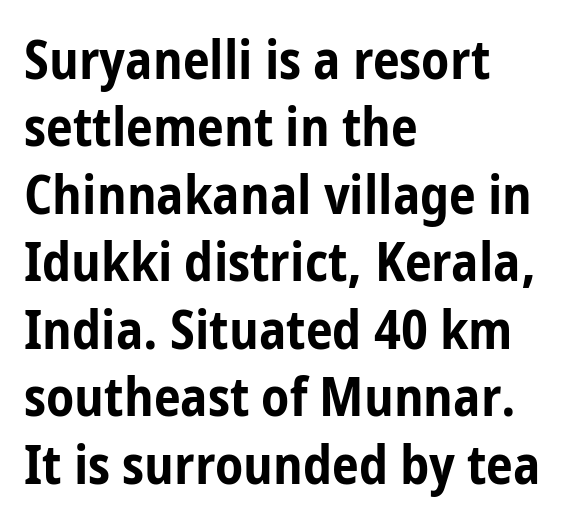
{"serif": "no", "italic": "no", "bold": "yes", "weight": "bold", "width": "condensed", "stroke_contrast": "low", "x_height": "medium", "monospaced": "no", "underline": "no", "align": "left", "line_spacing": "normal", "line_spacing_ratio": 1.25, "letter_spacing": "normal", "letter_spacing_em": 0.0, "glyph_px": 54}
